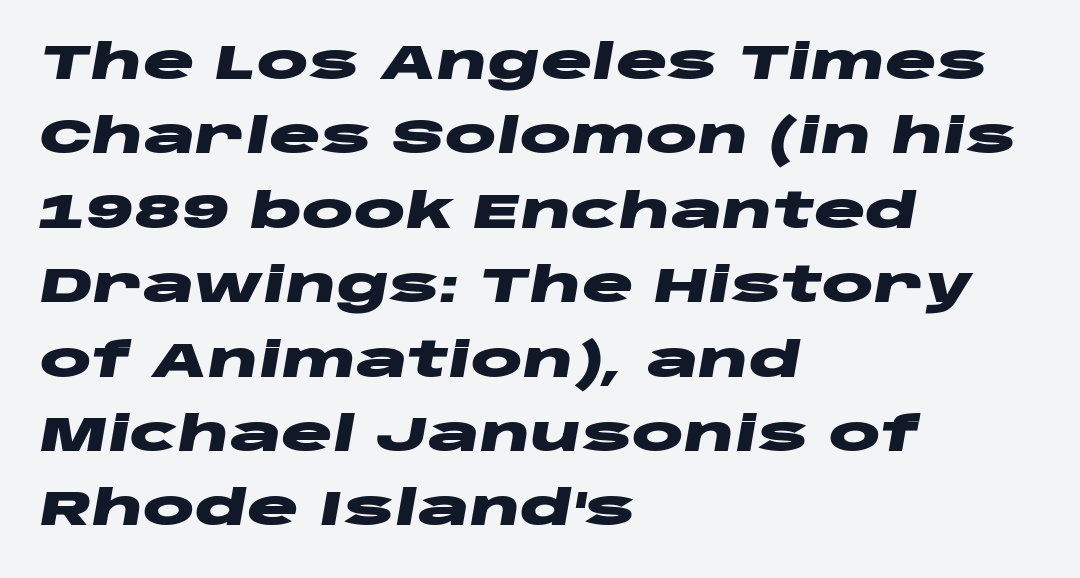
The image shows 48 px heavy, wide type, italic (leaning right); set left-aligned, normal line spacing (1.55x), normal letter spacing, not underlined; low stroke contrast and a large x-height.
